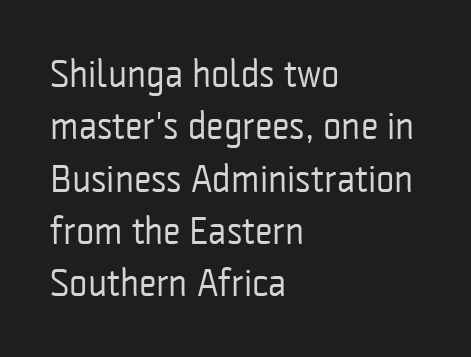
The image shows 39 px regular-weight, condensed sans-serif type, upright; set left-aligned, normal line spacing (1.34x), normal letter spacing, not underlined; low stroke contrast and a medium x-height.
